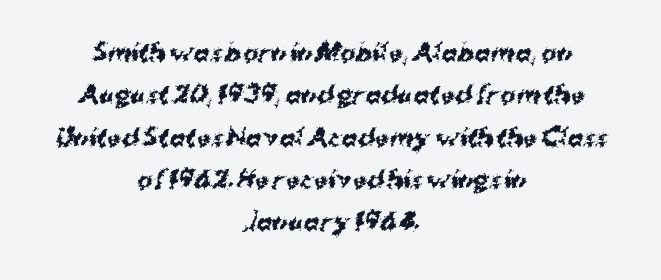
Q: Is the text bold? A: Yes.
Q: Is the text underlined? A: No.
Q: How is the paragraph aligned? A: Centered.
Q: Is the spacing between letters normal or unusually wide? A: Normal.
